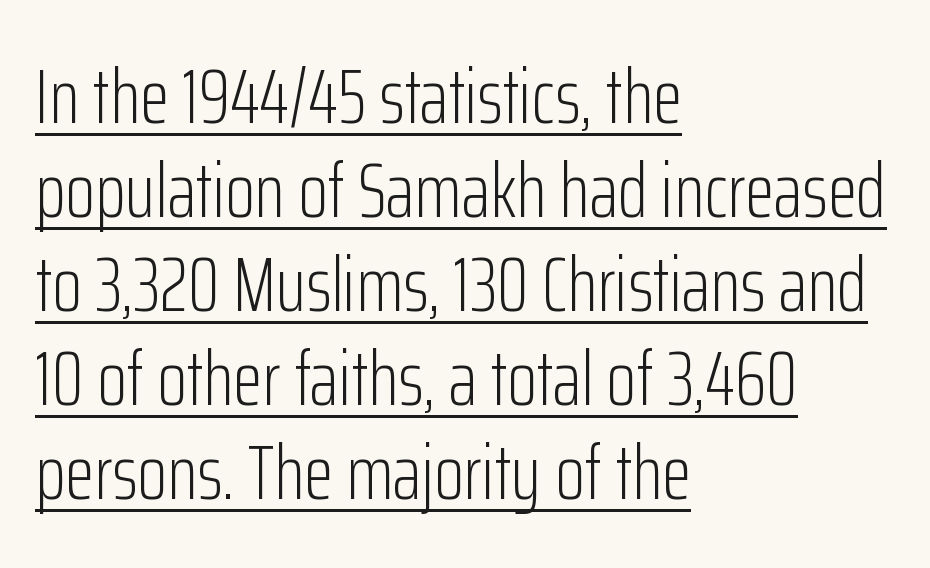
Q: Is the text bold? A: No.
Q: Is the text italic (slanted)? A: No, it is upright.
Q: Is the typeface a serif or a sans-serif typeface? A: Sans-serif.
Q: Is the text underlined? A: Yes.
Q: How is the paragraph aligned? A: Left-aligned.
Q: Is the spacing between letters normal or unusually wide? A: Normal.
Q: Width (condensed, normal, or wide)? A: Condensed.
Q: Stroke contrast? A: Low.
Q: x-height? A: Medium.
Q: Monospaced? A: No.
